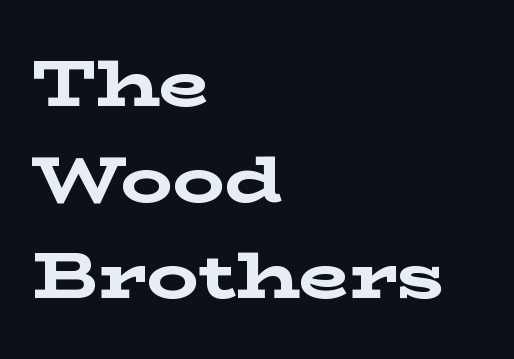
The space directly below the letters is spotless. The vertical gap from one line to the next is medium. Compared with typical body copy, the letter spacing here is the same. Observe the serifs anchoring each vertical stroke in this sample. Each letter keeps its own natural width here, so spacing adapts to shape. Typeset ragged right — the left edge is the straight one.
